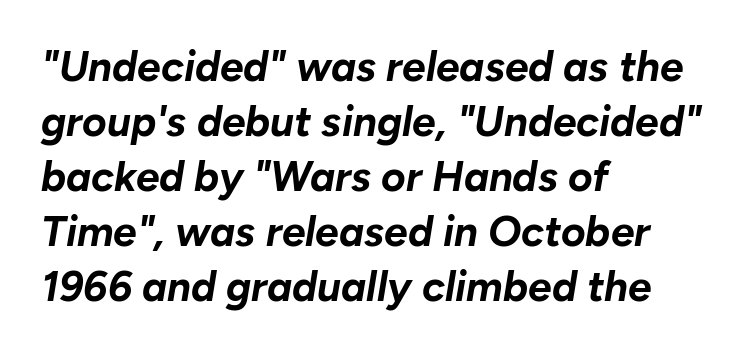
Chunky letters — that's bold for sure. The passage shown is typed in a proportional face where columns would drift. The specimen reads as italic at a glance. Underline: absent. Where is the straight margin? On the left.
